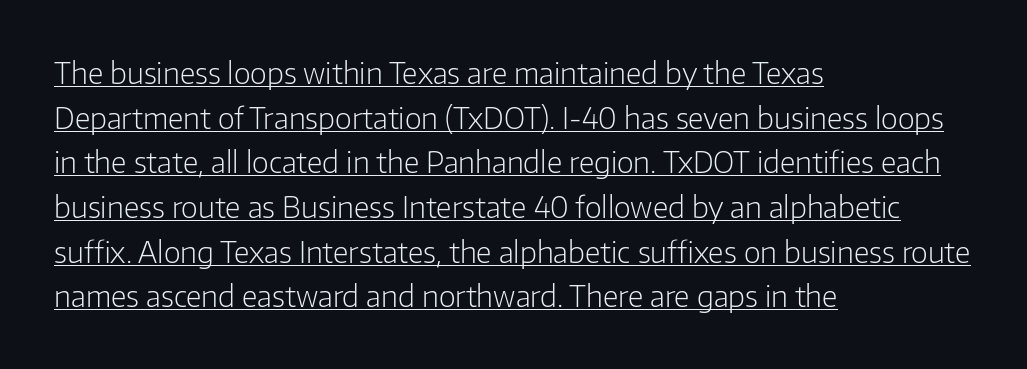
The image shows 29 px light sans-serif type, upright; set left-aligned, normal line spacing (1.54x), normal letter spacing, underlined; low stroke contrast and a medium x-height.
